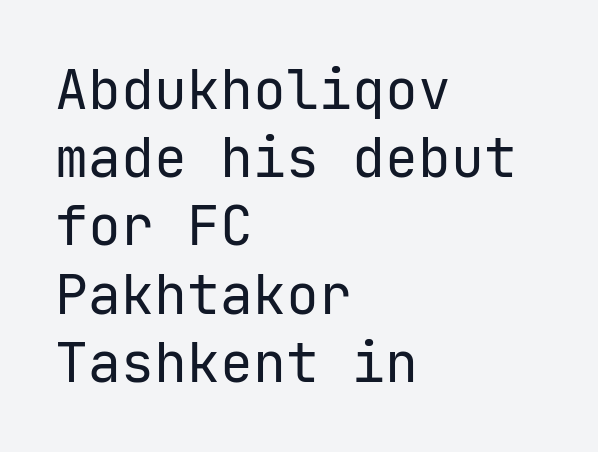
Italic? Not at all — the glyphs are vertical. Unlike a traditional serif, this face leaves its strokes unadorned. These lines keep a tight, regular rhythm from letter to letter. The setting favours the left margin, as ordinary paragraphs usually do.
